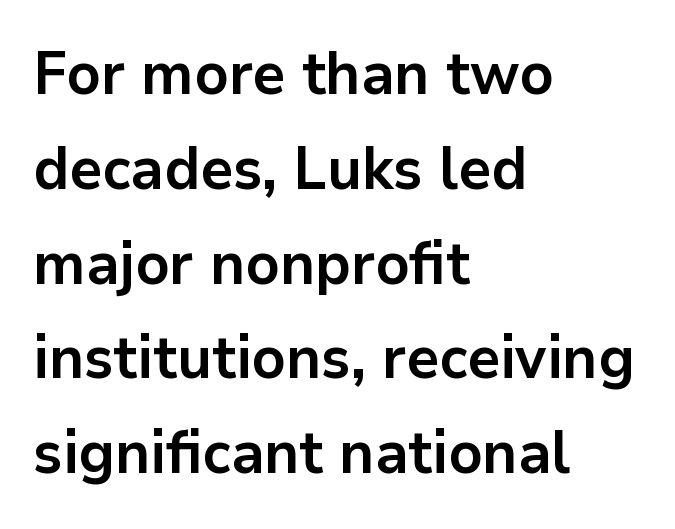
The image shows 60 px bold sans-serif type, upright; set left-aligned, normal line spacing (1.58x), normal letter spacing, not underlined; low stroke contrast and a medium x-height.
